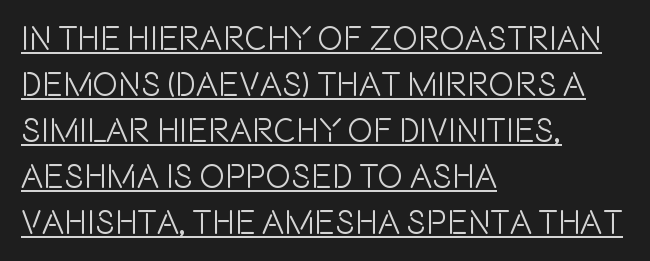
The image shows 34 px condensed sans-serif type, upright; set left-aligned, normal line spacing (1.35x), normal letter spacing, underlined; a large x-height.
